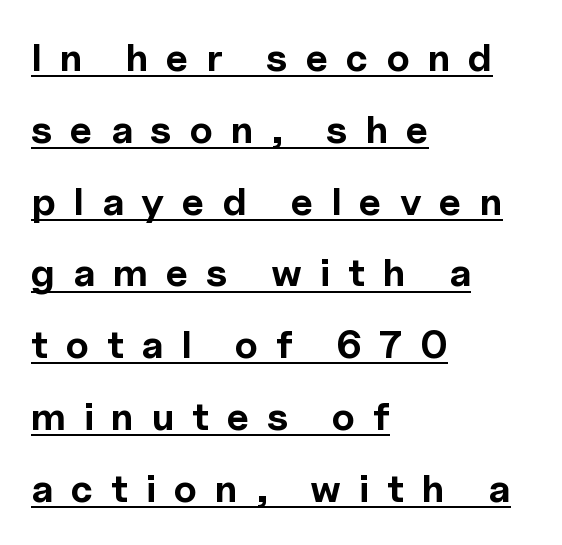
{"serif": "no", "italic": "no", "bold": "yes", "weight": "bold", "width": "normal", "x_height": "medium", "monospaced": "no", "underline": "yes", "align": "left", "line_spacing_ratio": 1.84, "letter_spacing": "wide", "letter_spacing_em": 0.46, "glyph_px": 39}
